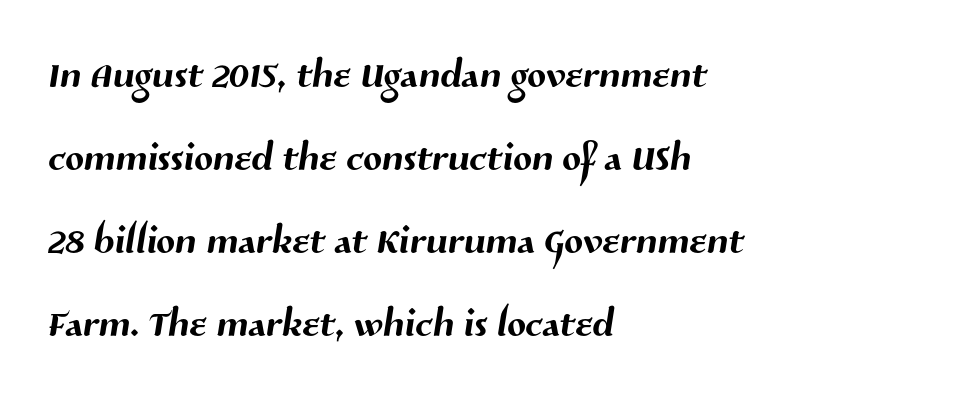
Q: Is the typeface a serif or a sans-serif typeface? A: Sans-serif.
Q: Is the text underlined? A: No.
Q: How is the paragraph aligned? A: Left-aligned.
Q: Is the spacing between letters normal or unusually wide? A: Normal.
Q: Is the spacing between lines tight, normal or loose? A: Normal.
Q: Width (condensed, normal, or wide)? A: Normal.
Q: Stroke contrast? A: Medium.
Q: x-height? A: Medium.
Q: Monospaced? A: No.
